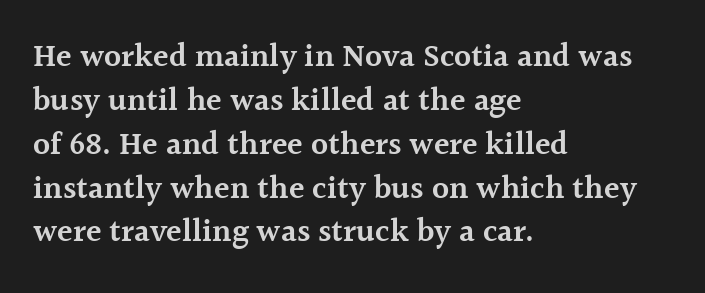
As a designer I'd log this as weight 600, semibold. Every character sits straight up, as roman type does. This rendering features lettering with no underline. The block of text has a typical density, with ordinary space between rows.
